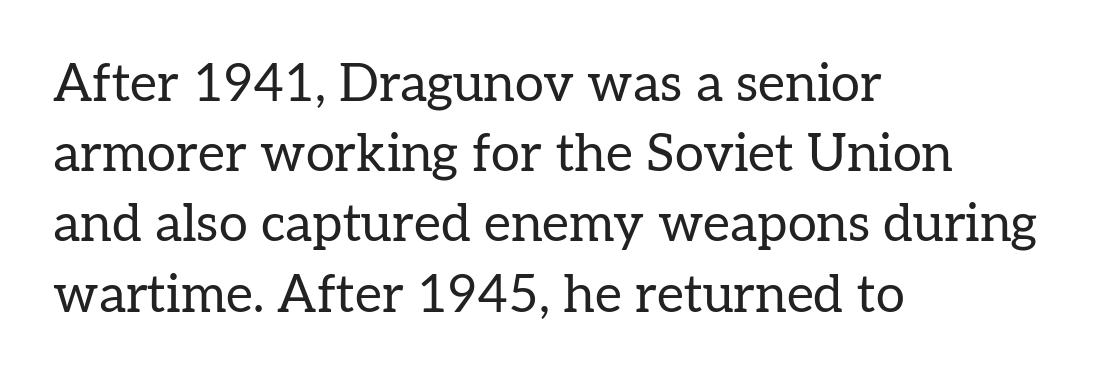
The image shows 52 px regular-weight serif type, upright; set left-aligned, normal line spacing (1.35x), normal letter spacing, not underlined; low stroke contrast and a medium x-height.
